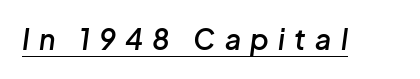
{"italic": "yes", "lean": "right", "slant_degrees": 8, "bold": "semi", "weight": "semibold", "width": "normal", "stroke_contrast": "low", "x_height": "medium", "monospaced": "no", "underline": "yes", "letter_spacing": "wide", "letter_spacing_em": 0.33, "glyph_px": 28}
